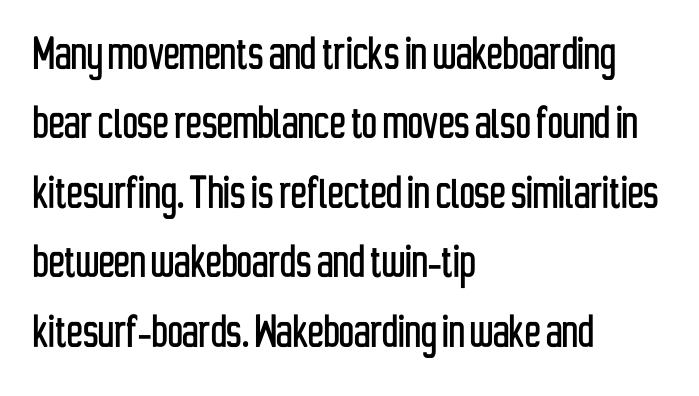
{"serif": "no", "italic": "no", "width": "condensed", "stroke_contrast": "low", "x_height": "medium", "monospaced": "no", "underline": "no", "align": "left", "line_spacing": "normal", "line_spacing_ratio": 1.31, "letter_spacing": "normal", "letter_spacing_em": 0.0, "glyph_px": 53}
